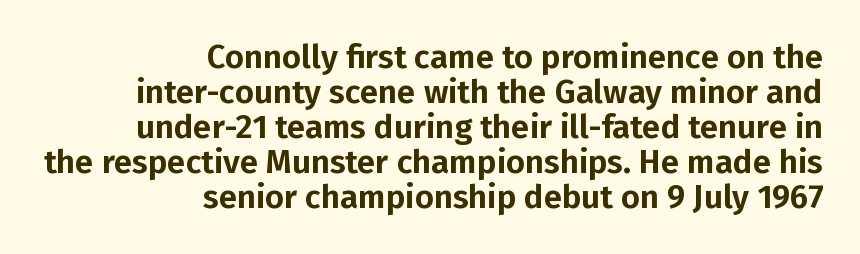
{"serif": "no", "italic": "no", "width": "normal", "stroke_contrast": "low", "x_height": "medium", "monospaced": "no", "underline": "no", "align": "right", "line_spacing": "tight", "line_spacing_ratio": 1.06, "letter_spacing": "normal", "letter_spacing_em": 0.0, "glyph_px": 33}
